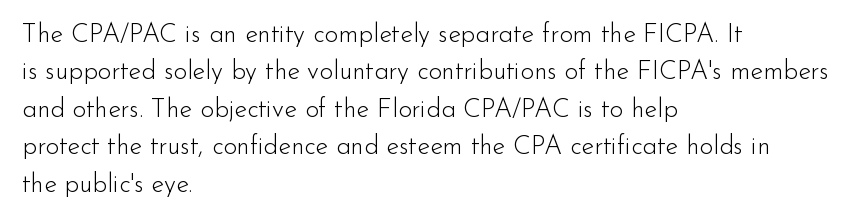
Is the letter spacing exaggerated? No — it looks like the ordinary default. This block has exactly the height ordinary leading produces. This is the regular roman posture of the typeface. Weight: not bold — regular or lighter.
